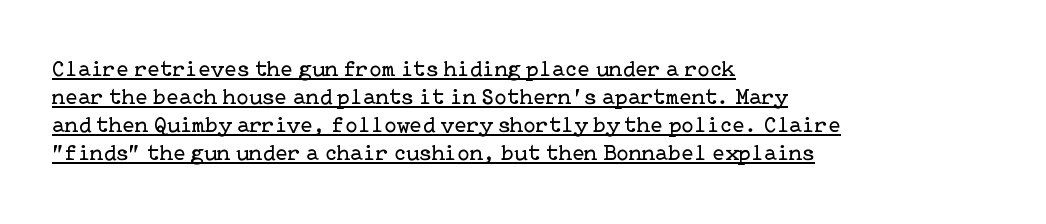
The image shows 23 px text type, upright; set left-aligned, line spacing 1.22x, normal letter spacing, underlined.
